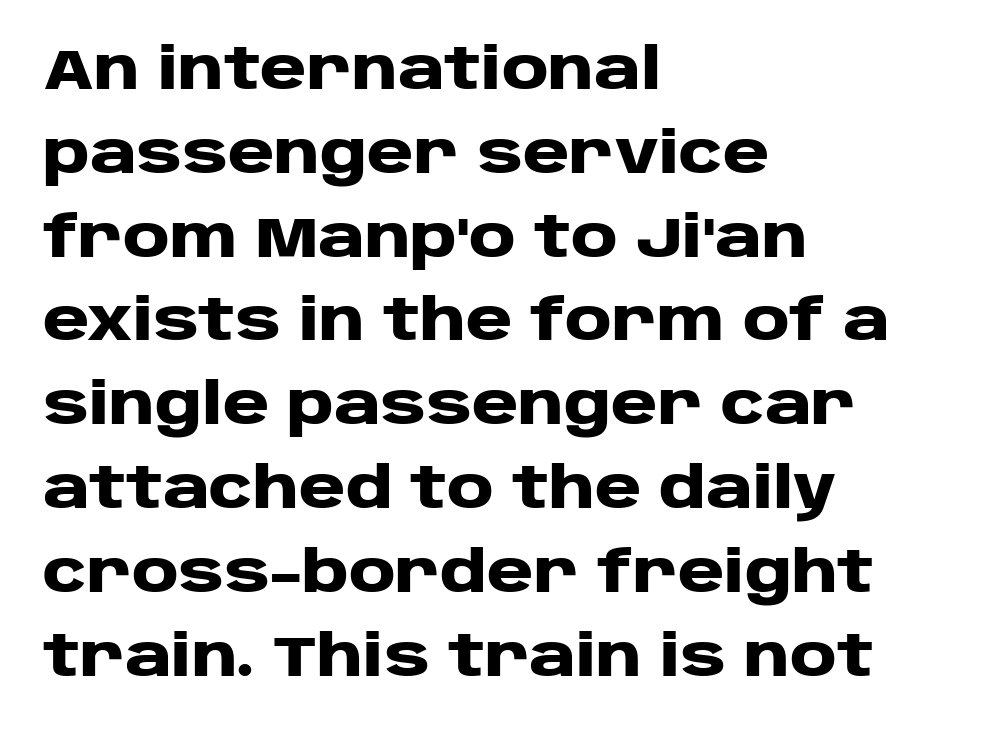
I'd call this a sans setting — the letters go barefoot. The string is rendered with underlining switched off. Leading matches the norm, producing a regular column. A dark, heavy texture on the line: the type is bold. Note the varied advance widths — an 'i' is clearly narrower than an 'm'. Is there any slant? The stems are plumb.
